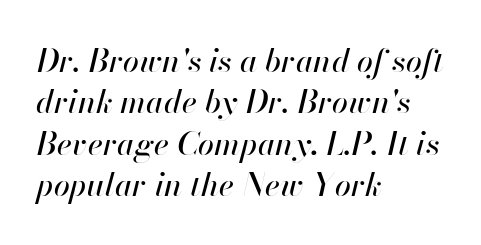
The image shows 32 px text type, italic (leaning right); set left-aligned, normal line spacing (1.29x), normal letter spacing, not underlined; high stroke contrast and a small x-height.
